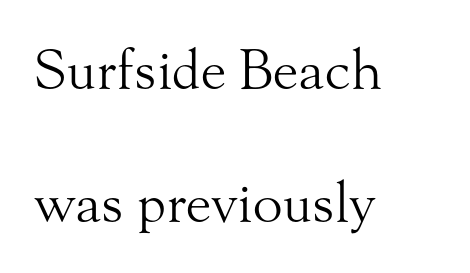
Nope, not italic — everything's standing straight. The passage shown is typed in a proportional face where columns would drift. A typesetter would label this face a serif. Leading is clearly above the norm, producing a sparse column. Unmarked baselines from the first word to the last. Weight: not bold — regular or lighter.
